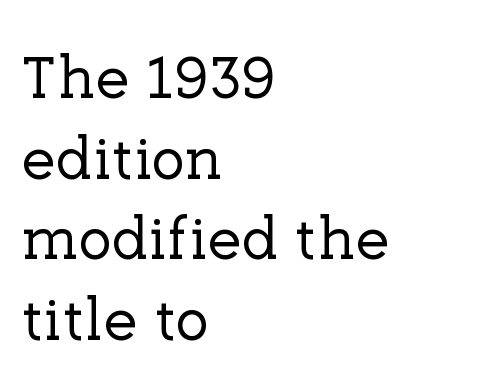
{"serif": "yes", "italic": "no", "width": "normal", "stroke_contrast": "low", "x_height": "medium", "monospaced": "no", "underline": "no", "align": "left", "line_spacing": "normal", "line_spacing_ratio": 1.3, "letter_spacing": "normal", "letter_spacing_em": 0.0, "glyph_px": 62}
